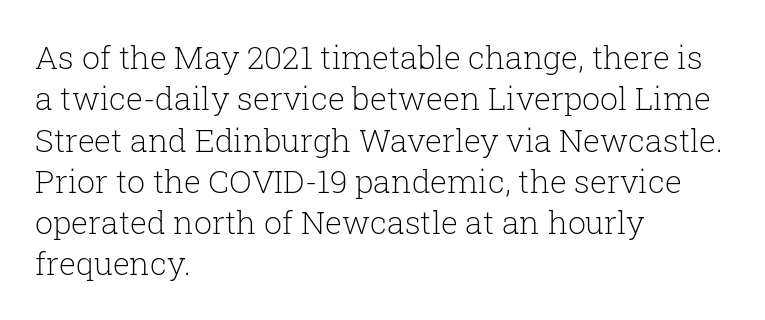
Check where the strokes stop: tiny serifs finish them off. The paragraph has a hard left edge and a soft right edge. Unlike italic type, these characters show no tilt at all. Characters follow at the spacing the type designer built in. How would I describe the line gaps? Plain and ordinary. Proportional: the letters do not fall into vertical columns.
